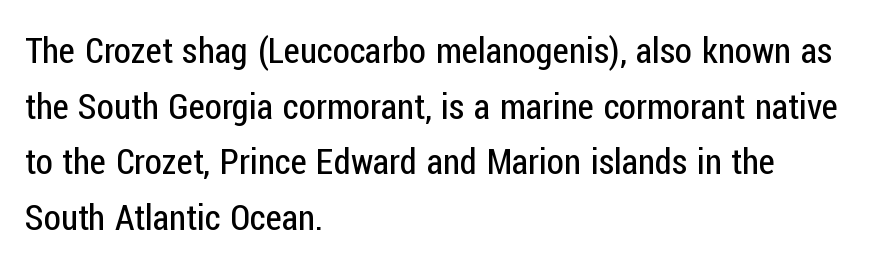
Q: Is the text bold? A: No.
Q: Is the text italic (slanted)? A: No, it is upright.
Q: Is the typeface a serif or a sans-serif typeface? A: Sans-serif.
Q: Is the text underlined? A: No.
Q: How is the paragraph aligned? A: Left-aligned.
Q: Is the spacing between letters normal or unusually wide? A: Normal.
Q: Is the spacing between lines tight, normal or loose? A: Normal.
Q: Width (condensed, normal, or wide)? A: Condensed.
Q: Stroke contrast? A: Low.
Q: x-height? A: Medium.
Q: Monospaced? A: No.
